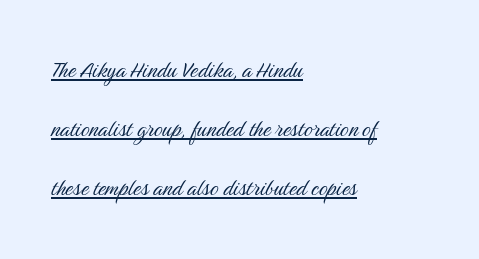
{"bold": "no", "underline": "yes", "align": "left", "line_spacing": "loose", "line_spacing_ratio": 2.19, "letter_spacing": "normal", "letter_spacing_em": 0.0, "glyph_px": 27}
